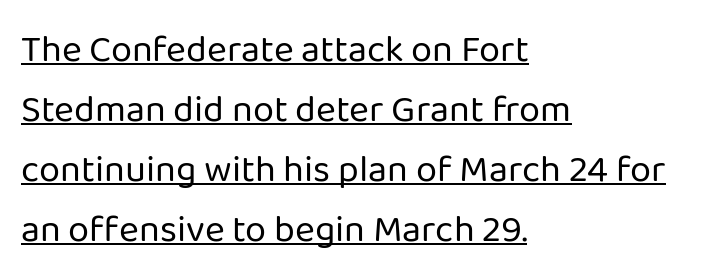
The passage shown is underscored from start to finish. Observe the absence of serifs on each vertical stroke in this sample. Each new line begins a customary step beneath the previous one. Weight: in the light-to-regular range.
